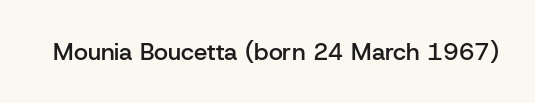
Q: Is the text bold? A: Semi-bold.
Q: Is the text italic (slanted)? A: No, it is upright.
Q: Is the text underlined? A: No.
Q: Is the spacing between letters normal or unusually wide? A: Normal.
